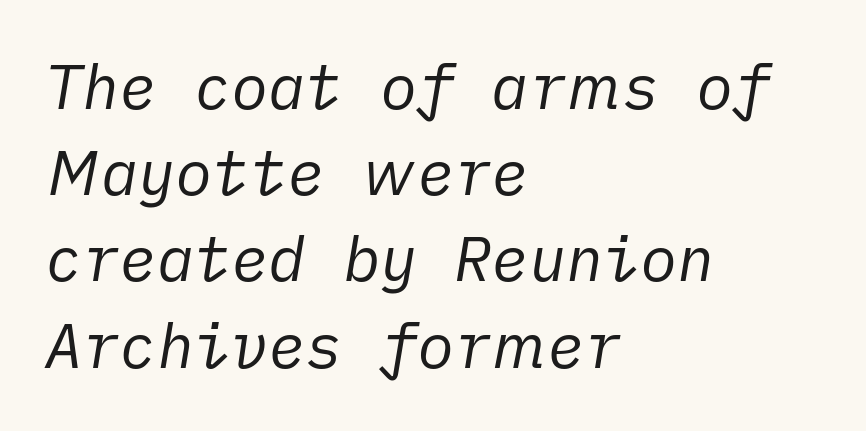
If you drew a line through each stem, it would be angled. The face looks like a standard text weight, possibly lighter. Regular leading. Layout note: lines flush left.
